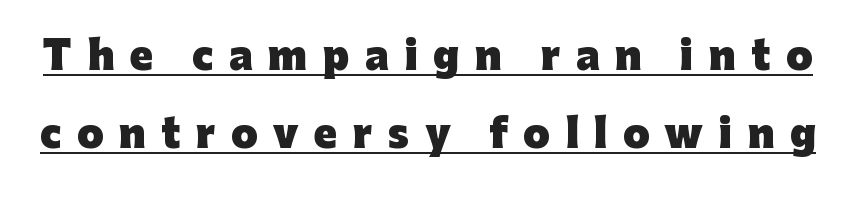
The block of text is sparse from top to bottom, with ample space between rows. Check the space under the baseline: a stroke is drawn there. Look at the bottom of the vertical strokes: they stop flat, with no serifs. These lines are rendered in a variable-pitch font.
